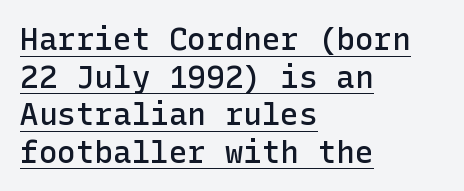
The image shows 31 px semibold sans-serif type, upright; set left-aligned, line spacing 1.21x, normal letter spacing, underlined; low stroke contrast and a medium x-height.
